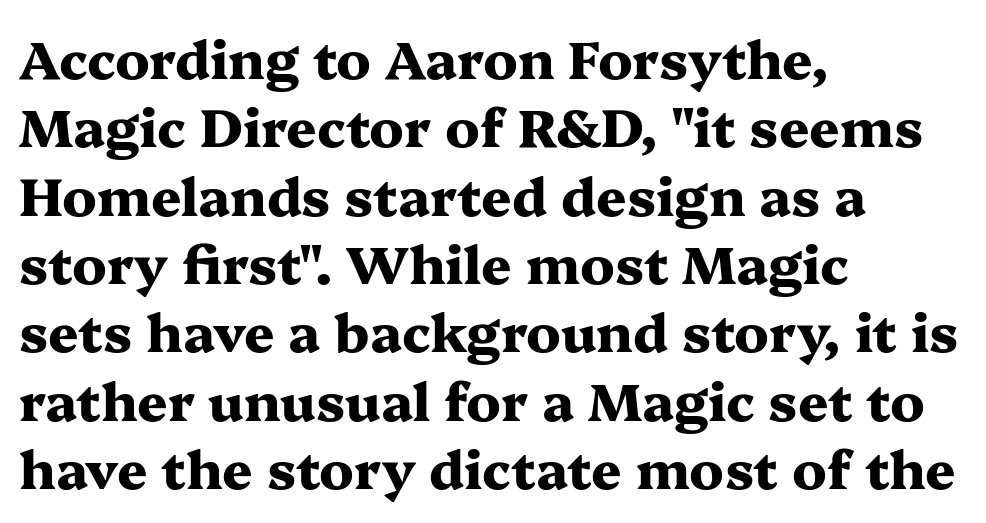
Q: Is the text bold? A: Yes.
Q: Is the text italic (slanted)? A: No, it is upright.
Q: Is the typeface a serif or a sans-serif typeface? A: Serif.
Q: Is the text underlined? A: No.
Q: How is the paragraph aligned? A: Left-aligned.
Q: Is the spacing between letters normal or unusually wide? A: Normal.
Q: Is the spacing between lines tight, normal or loose? A: Normal.
Q: Width (condensed, normal, or wide)? A: Wide.
Q: Stroke contrast? A: Medium.
Q: x-height? A: Medium.
Q: Monospaced? A: No.
